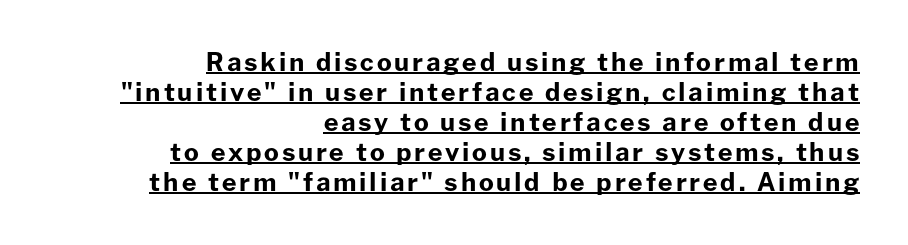
{"italic": "no", "bold": "yes", "underline": "yes", "align": "right", "line_spacing_ratio": 1.2, "glyph_px": 25}
